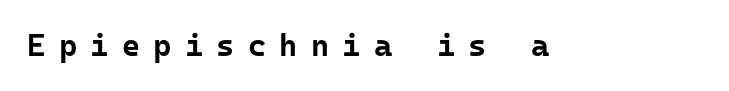
The letters stand straight up with perfectly vertical stems. Tracking value appears strongly positive — letters spread wide. Only glyphs here, with clear space below each row. Notice how thick the strokes are: this is what a full bold looks like. A typesetter would label this face a sans. Each letter, wide or thin by design, is forced into the same width here.
